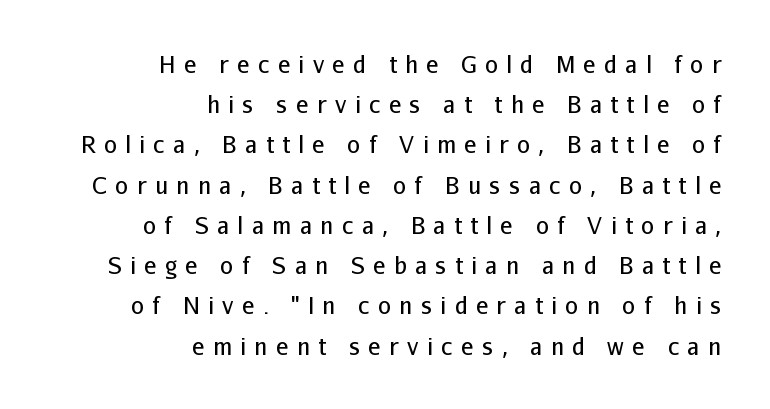
{"italic": "no", "bold": "no", "underline": "no", "align": "right", "line_spacing_ratio": 1.75, "letter_spacing": "wide", "letter_spacing_em": 0.37, "glyph_px": 23}
